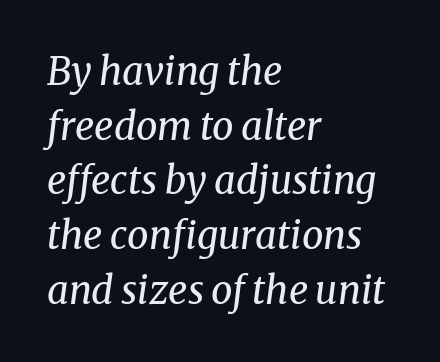
{"serif": "yes", "italic": "yes", "lean": "right", "slant_degrees": 8, "bold": "no", "weight": "regular", "width": "normal", "stroke_contrast": "medium", "x_height": "medium", "monospaced": "no", "underline": "no", "align": "left", "line_spacing": "normal", "line_spacing_ratio": 1.44, "letter_spacing": "normal", "letter_spacing_em": 0.0, "glyph_px": 38}
